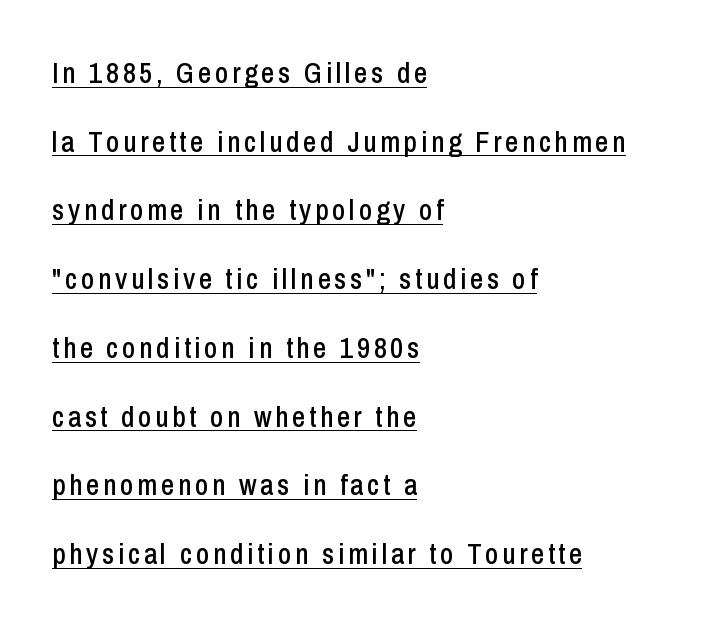
The passage shown is typed in a proportional face where columns would drift. Quick note: underline on. Regarding leading, the lines here are spaced well apart. This sample uses an upright cut, with every glyph sitting square on the baseline. Reading down the block, your eye returns to a fixed left position each line. Regarding serifs, this sample does without them.
